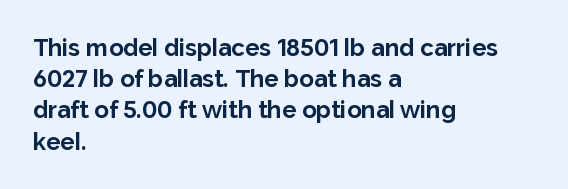
Every letter is thick-stroked: bold, no question. Line starts are locked; line ends wander. What's the leading like? Ordinary, nothing unusual. Glance below the letters and you will spot only blank space.
